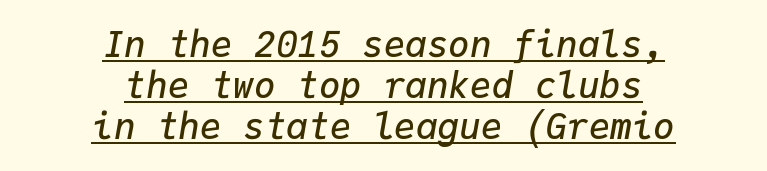
The image shows 36 px semibold type, italic (leaning right), monospaced; set centered, tight line spacing (1.14x), normal letter spacing, underlined; low stroke contrast and a medium x-height.
